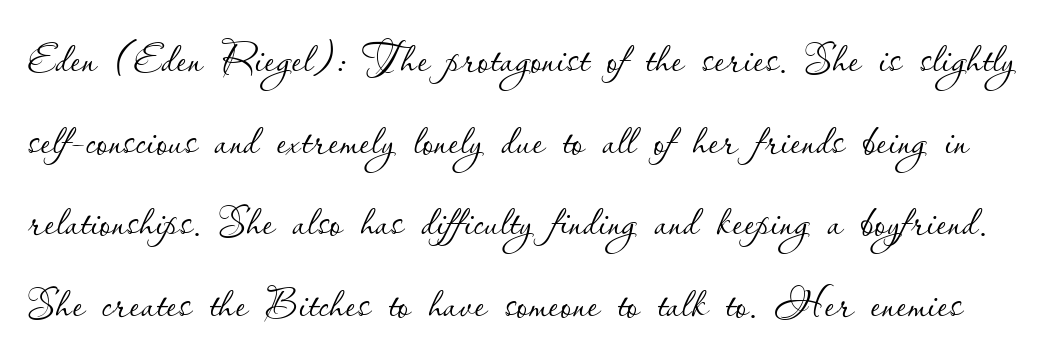
Vertical spacing — default. Character widths vary here, with narrow letters taking less room than wide ones. No chunkiness to these letters — they're not bold. The face used here is rendered with its standard letterfit.
